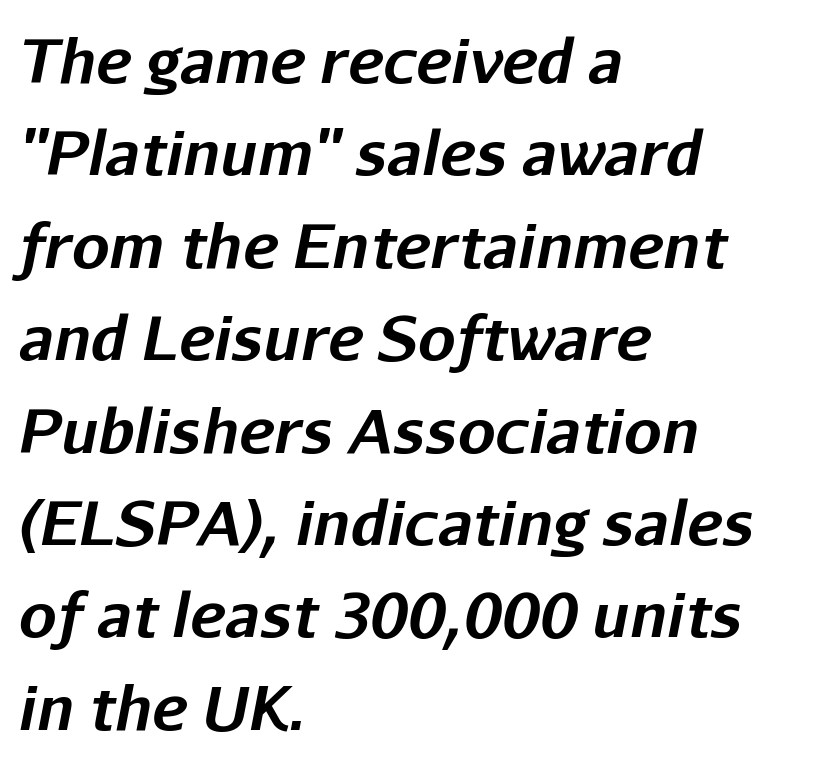
Each glyph is drawn with heavy, bold strokes. Does the leading feel generous? No, just average. Compared with a centered layout, this one pins lines to the left instead. Letters rest on an invisible, unmarked baseline.
